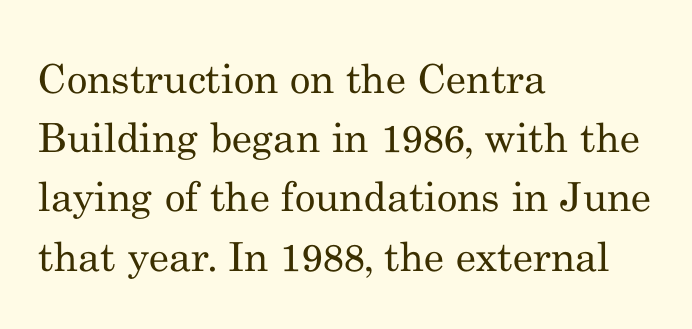
{"serif": "yes", "italic": "no", "bold": "no", "weight": "regular", "width": "normal", "stroke_contrast": "medium", "x_height": "small", "monospaced": "no", "underline": "no", "align": "left", "line_spacing": "normal", "line_spacing_ratio": 1.48, "letter_spacing": "normal", "letter_spacing_em": 0.0, "glyph_px": 40}
